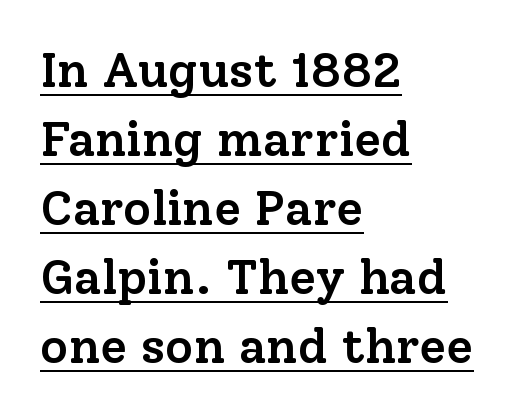
The image shows 49 px semibold serif type, upright; set left-aligned, normal line spacing (1.41x), normal letter spacing, underlined; low stroke contrast and a medium x-height.
